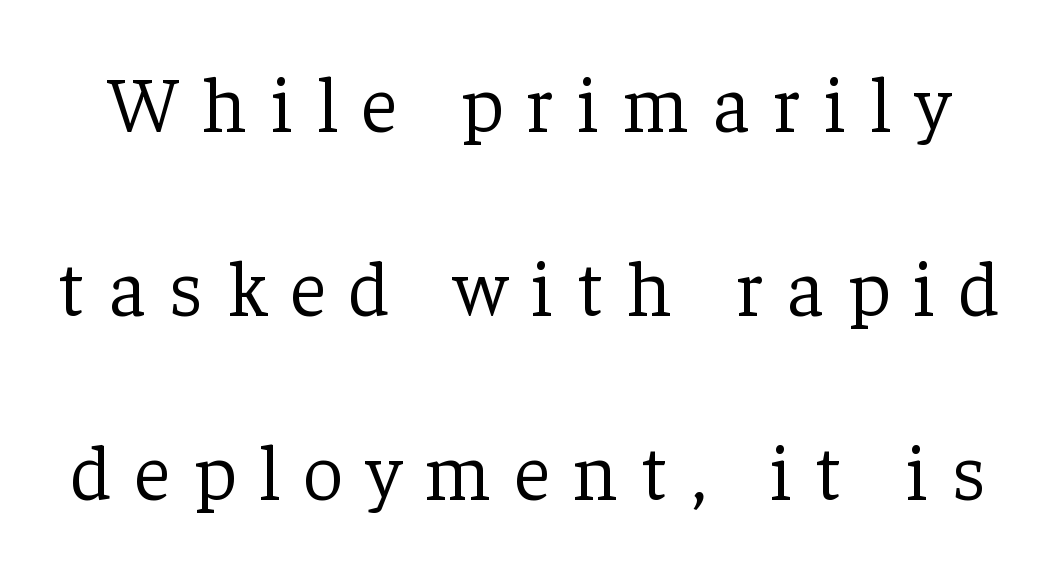
Q: Is the text bold? A: No.
Q: Is the text italic (slanted)? A: No, it is upright.
Q: Is the typeface a serif or a sans-serif typeface? A: Serif.
Q: Is the text underlined? A: No.
Q: Is the spacing between letters normal or unusually wide? A: Unusually wide.
Q: Is the spacing between lines tight, normal or loose? A: Loose.
Q: Width (condensed, normal, or wide)? A: Normal.
Q: Stroke contrast? A: Low.
Q: x-height? A: Medium.
Q: Monospaced? A: No.
